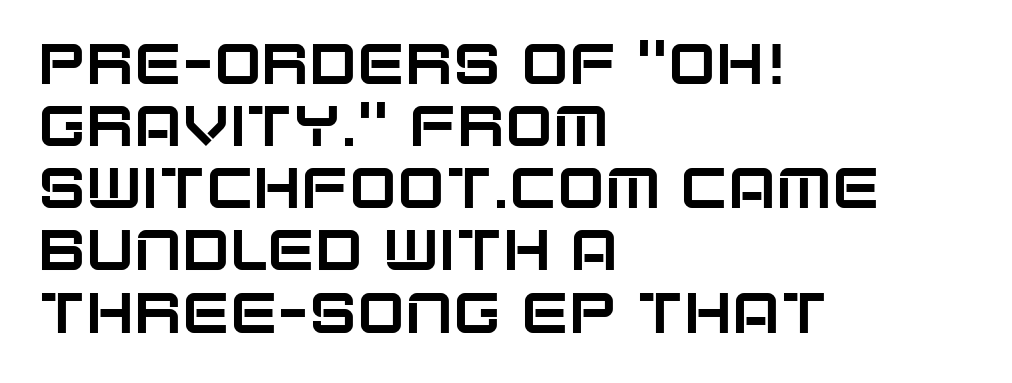
The image shows 57 px sans-serif type, upright; set left-aligned, tight line spacing (1.09x), normal letter spacing, not underlined; low stroke contrast and a large x-height.
